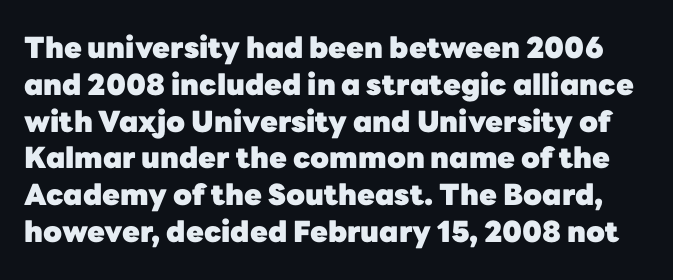
Q: Is the text bold? A: Yes.
Q: Is the text italic (slanted)? A: No, it is upright.
Q: Is the typeface a serif or a sans-serif typeface? A: Sans-serif.
Q: Is the text underlined? A: No.
Q: Is the spacing between letters normal or unusually wide? A: Normal.
Q: Is the spacing between lines tight, normal or loose? A: Normal.
Q: Width (condensed, normal, or wide)? A: Normal.
Q: Stroke contrast? A: Low.
Q: x-height? A: Medium.
Q: Monospaced? A: No.
